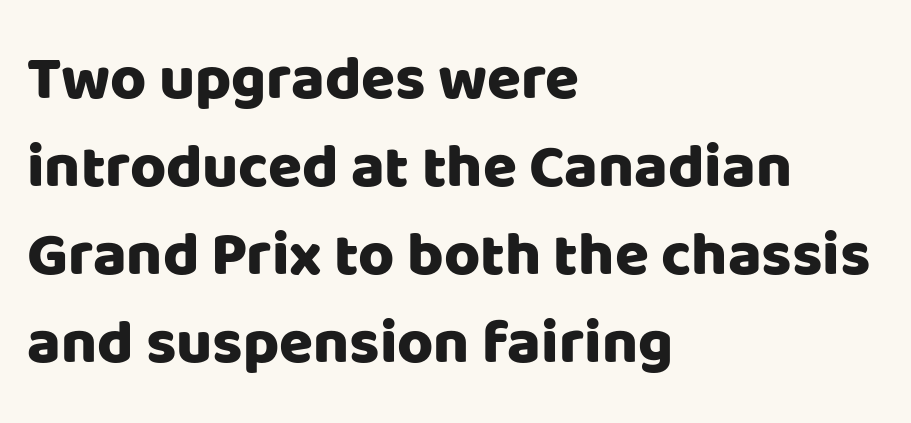
The image shows 62 px sans-serif type, upright; set left-aligned, normal line spacing (1.42x), normal letter spacing, not underlined; low stroke contrast and a large x-height.
